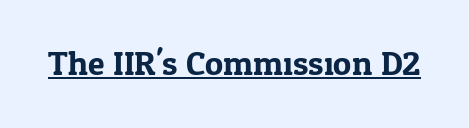
{"serif": "yes", "italic": "no", "width": "normal", "stroke_contrast": "low", "x_height": "medium", "monospaced": "no", "underline": "yes", "letter_spacing": "normal", "letter_spacing_em": 0.0, "glyph_px": 34}
